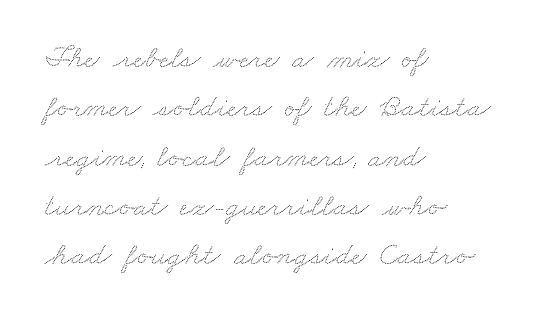
The image shows 32 px wide type; set left-aligned, normal line spacing (1.54x), normal letter spacing, not underlined; low stroke contrast and a small x-height.
